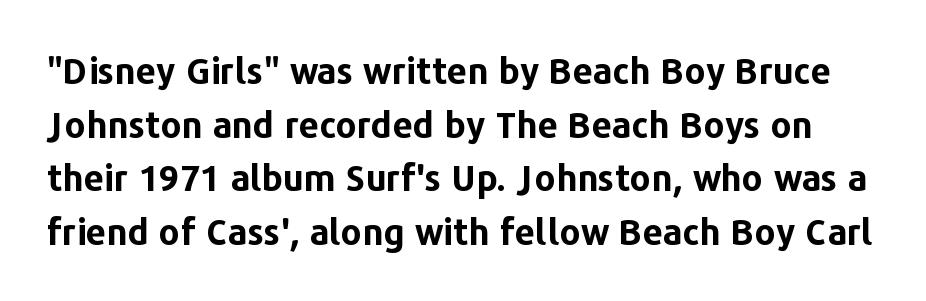
The image shows 36 px bold sans-serif type, upright; set normal line spacing (1.49x), normal letter spacing, not underlined; low stroke contrast and a medium x-height.
